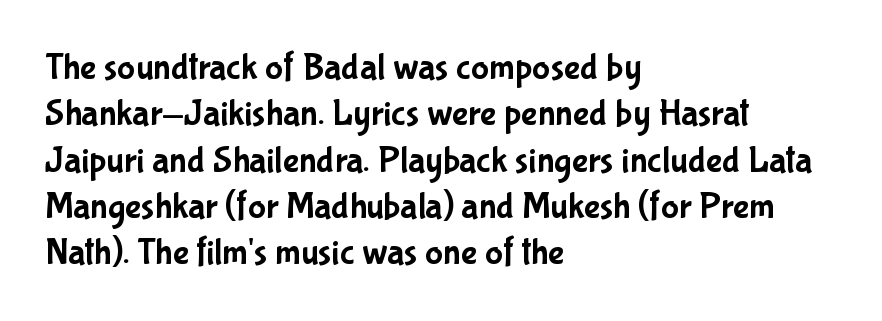
{"serif": "no", "italic": "no", "width": "condensed", "stroke_contrast": "low", "x_height": "medium", "monospaced": "no", "underline": "no", "align": "left", "line_spacing_ratio": 1.22, "letter_spacing": "normal", "letter_spacing_em": 0.0, "glyph_px": 38}
